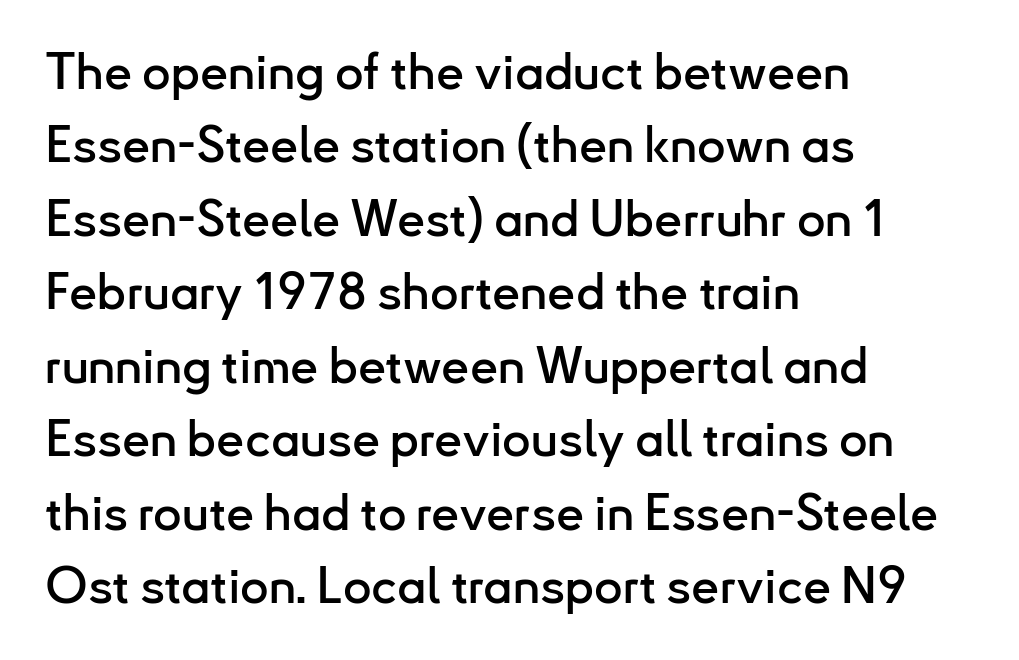
Character widths vary here, with narrow letters taking less room than wide ones. The compositor pushed each line to the left boundary. The face used here is a sans, in the tradition of grotesques and geometrics. These lines were composed using upright roman letters.
